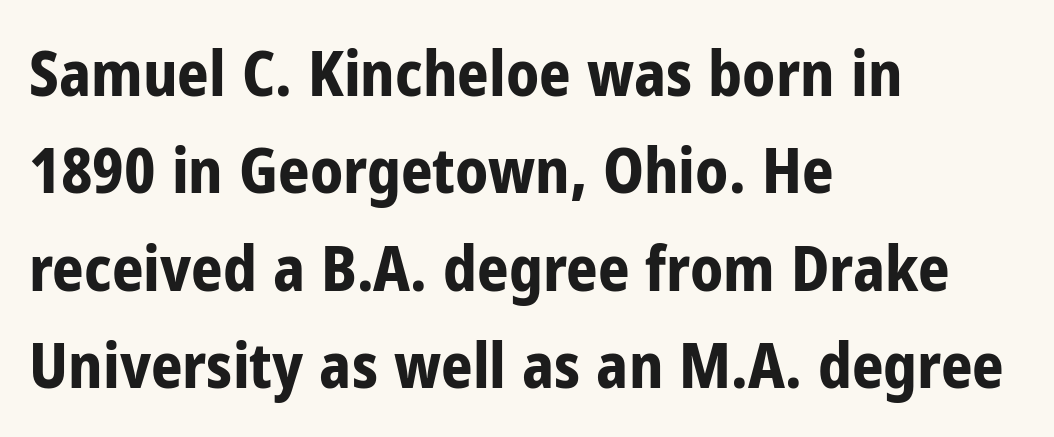
Q: Is the text bold? A: Yes.
Q: Is the text italic (slanted)? A: No, it is upright.
Q: Is the typeface a serif or a sans-serif typeface? A: Sans-serif.
Q: Is the text underlined? A: No.
Q: How is the paragraph aligned? A: Left-aligned.
Q: Is the spacing between letters normal or unusually wide? A: Normal.
Q: Is the spacing between lines tight, normal or loose? A: Normal.
Q: Width (condensed, normal, or wide)? A: Condensed.
Q: Stroke contrast? A: Low.
Q: x-height? A: Medium.
Q: Monospaced? A: No.
